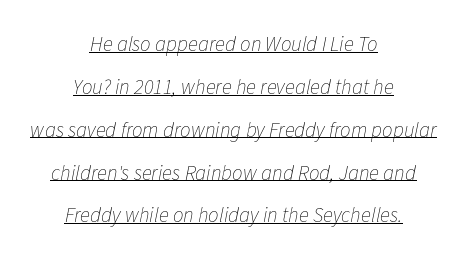
Q: Is the text bold? A: No.
Q: Is the text italic (slanted)? A: Yes, it leans right by about 11 degrees.
Q: Is the text underlined? A: Yes.
Q: How is the paragraph aligned? A: Centered.
Q: Is the spacing between letters normal or unusually wide? A: Normal.
Q: Is the spacing between lines tight, normal or loose? A: Loose.
